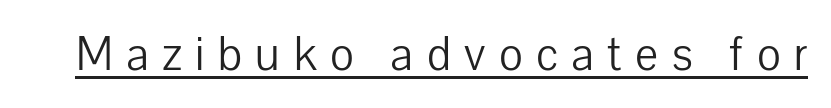
The passage shown has open, widely tracked lettering throughout. Are there feet on the stems? There aren't — it's a sans. The face used here is proportionally spaced, like ordinary book or web type. Does the lettering tilt? It doesn't — this is upright. The font sits on the lighter half of the weight spectrum, regular included. A typographer would call this underscored text.
